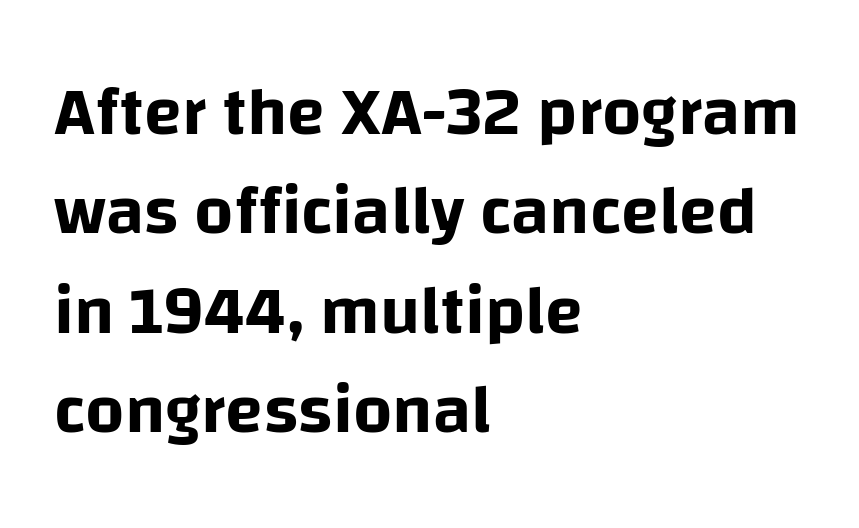
The image shows 69 px sans-serif type, upright; set left-aligned, normal line spacing (1.44x), normal letter spacing, not underlined; low stroke contrast and a large x-height.
